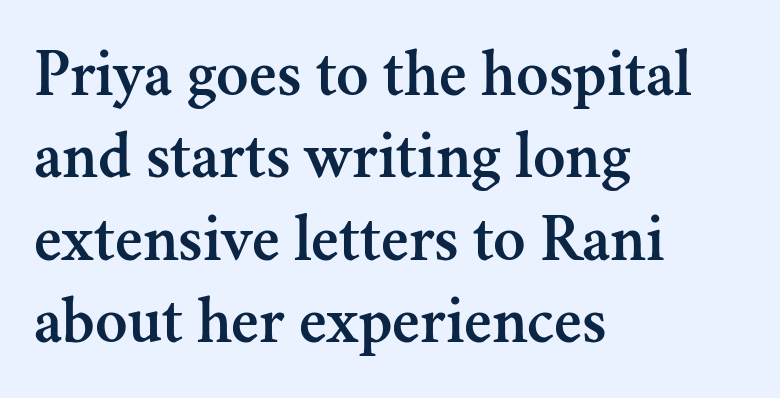
The image shows 67 px serif type, upright; set left-aligned, line spacing 1.23x, normal letter spacing, not underlined; medium stroke contrast and a small x-height.
